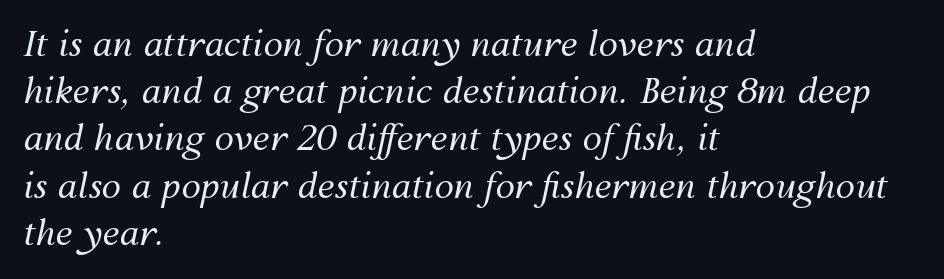
The image shows 35 px regular-weight type, italic (leaning right); set left-aligned, normal line spacing (1.35x), normal letter spacing, not underlined; medium stroke contrast and a medium x-height.
